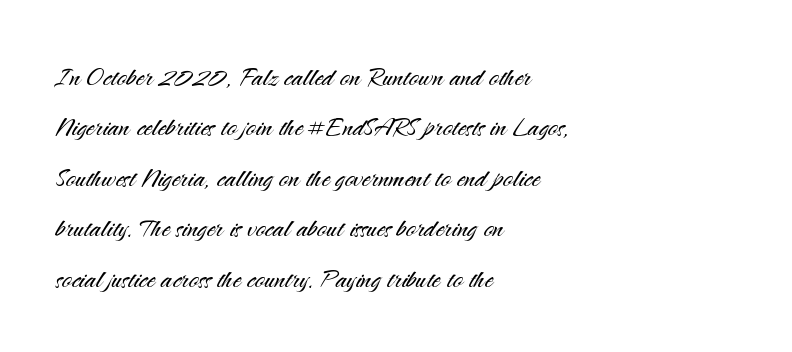
{"serif": "no", "bold": "no", "weight": "light", "width": "normal", "stroke_contrast": "medium", "x_height": "small", "monospaced": "no", "underline": "no", "align": "left", "line_spacing": "normal", "line_spacing_ratio": 1.53, "letter_spacing": "normal", "letter_spacing_em": 0.0, "glyph_px": 33}
